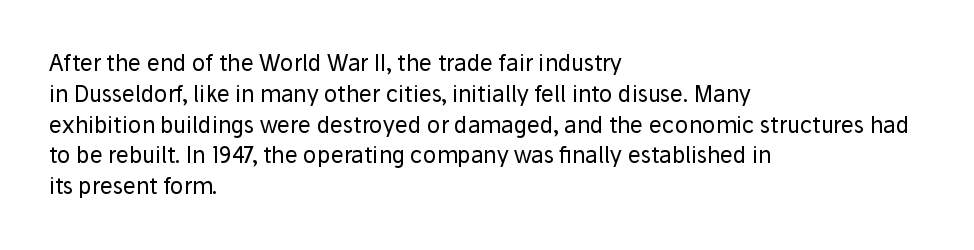
Summary of vertical rhythm: regular, with standard interline spacing. Short note: letters normally spaced. The font's upright variant was chosen for this text. Casual observation: everything's shoved over to the left.
